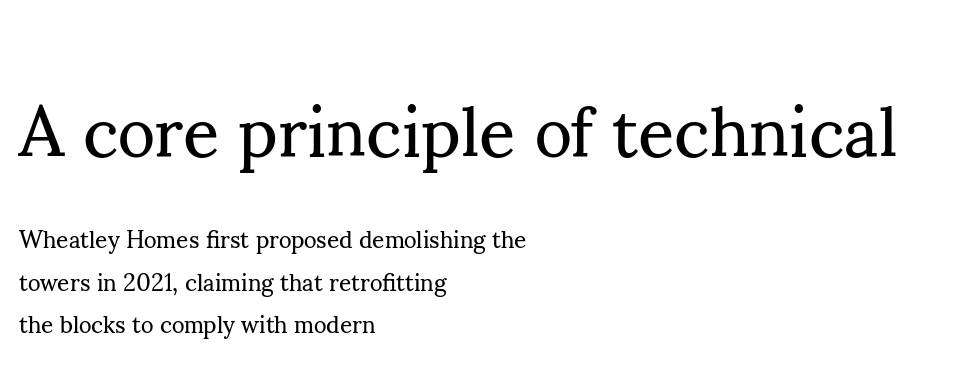
Here the designer chose a conventional face with non-uniform glyph widths. Any mark beneath the type? The region is blank. The font family rendered here belongs to the serif group. These lines stack with their left ends in a neat column.
